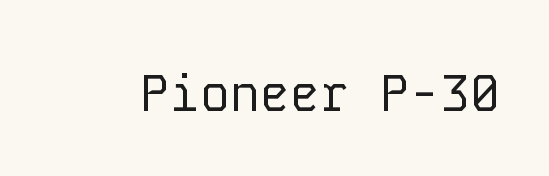
Q: Is the text bold? A: No.
Q: Is the text italic (slanted)? A: No, it is upright.
Q: Is the typeface a serif or a sans-serif typeface? A: Sans-serif.
Q: Is the text underlined? A: No.
Q: Is the spacing between letters normal or unusually wide? A: Normal.
Q: Width (condensed, normal, or wide)? A: Normal.
Q: Stroke contrast? A: Low.
Q: x-height? A: Medium.
Q: Monospaced? A: Yes.
